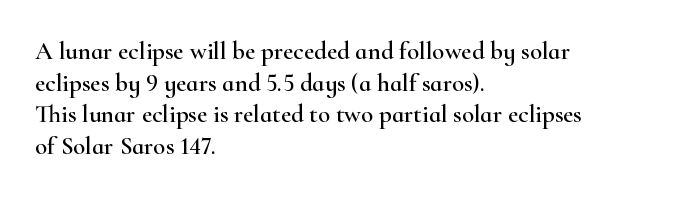
Q: Is the text italic (slanted)? A: No, it is upright.
Q: Is the text underlined? A: No.
Q: How is the paragraph aligned? A: Left-aligned.
Q: Is the spacing between letters normal or unusually wide? A: Normal.
Q: Is the spacing between lines tight, normal or loose? A: Normal.
